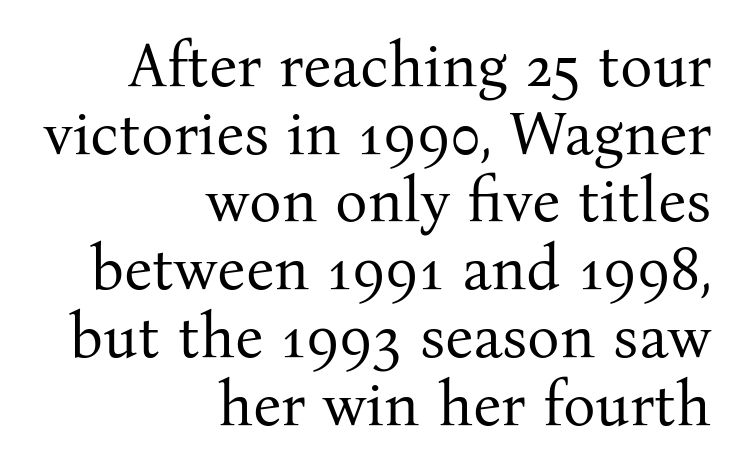
Q: Is the text bold? A: No.
Q: Is the text italic (slanted)? A: No, it is upright.
Q: Is the typeface a serif or a sans-serif typeface? A: Serif.
Q: Is the text underlined? A: No.
Q: How is the paragraph aligned? A: Right-aligned.
Q: Is the spacing between letters normal or unusually wide? A: Normal.
Q: Is the spacing between lines tight, normal or loose? A: Tight.
Q: Width (condensed, normal, or wide)? A: Normal.
Q: Stroke contrast? A: Medium.
Q: x-height? A: Medium.
Q: Monospaced? A: No.
